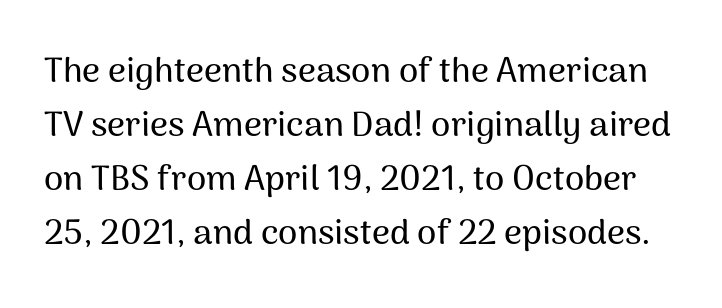
Q: Is the text italic (slanted)? A: No, it is upright.
Q: Is the typeface a serif or a sans-serif typeface? A: Sans-serif.
Q: Is the text underlined? A: No.
Q: Is the spacing between letters normal or unusually wide? A: Normal.
Q: Is the spacing between lines tight, normal or loose? A: Normal.
Q: Width (condensed, normal, or wide)? A: Normal.
Q: Stroke contrast? A: Medium.
Q: x-height? A: Medium.
Q: Monospaced? A: No.
